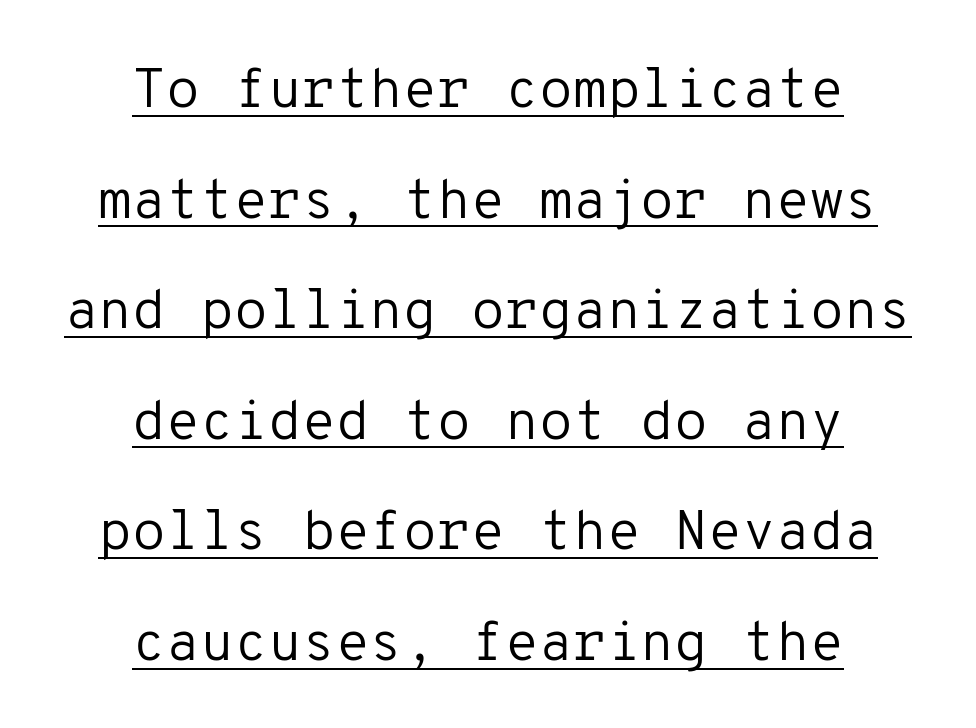
Q: Is the text bold? A: No.
Q: Is the text italic (slanted)? A: No, it is upright.
Q: Is the typeface a serif or a sans-serif typeface? A: Sans-serif.
Q: Is the text underlined? A: Yes.
Q: How is the paragraph aligned? A: Centered.
Q: Is the spacing between letters normal or unusually wide? A: Normal.
Q: Is the spacing between lines tight, normal or loose? A: Loose.
Q: Width (condensed, normal, or wide)? A: Normal.
Q: Stroke contrast? A: Low.
Q: x-height? A: Medium.
Q: Monospaced? A: Yes.
